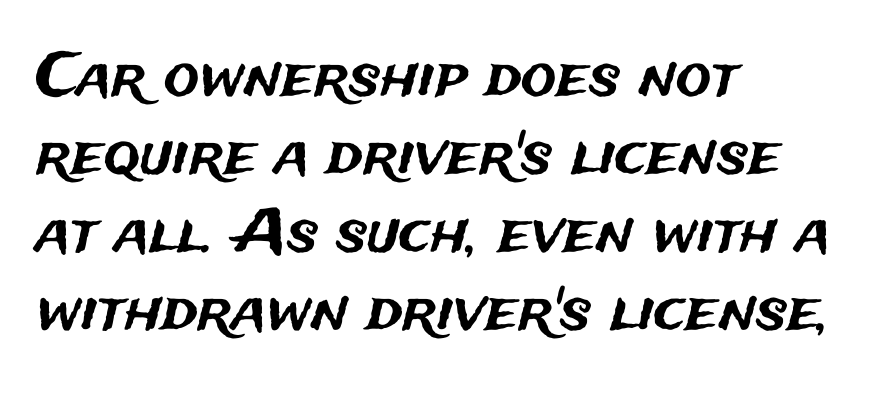
Do the characters align in a grid? No, the font is proportional. The rendering keeps characters at their native spacing. Evenly set lines give the paragraph a standard silhouette. The font family rendered here belongs to the sans-serif group.
